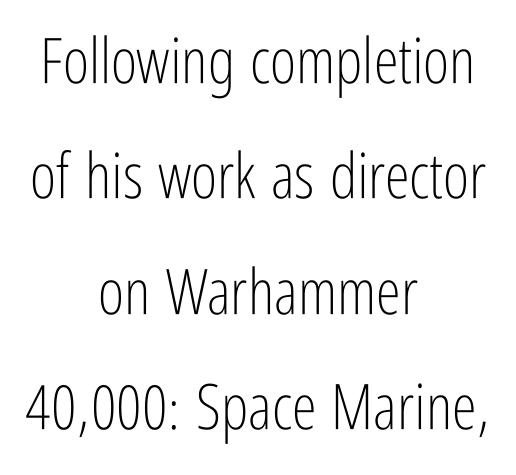
{"serif": "no", "italic": "no", "bold": "no", "weight": "light", "width": "condensed", "stroke_contrast": "low", "x_height": "medium", "monospaced": "no", "underline": "no", "align": "center", "line_spacing_ratio": 1.83, "letter_spacing": "normal", "letter_spacing_em": 0.0, "glyph_px": 63}
